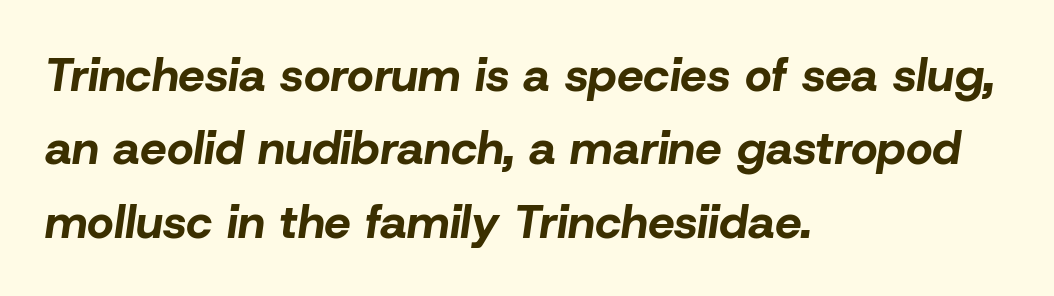
Q: Is the text bold? A: Yes.
Q: Is the text italic (slanted)? A: Yes, it leans right by about 8 degrees.
Q: Is the text underlined? A: No.
Q: How is the paragraph aligned? A: Left-aligned.
Q: Is the spacing between letters normal or unusually wide? A: Normal.
Q: Is the spacing between lines tight, normal or loose? A: Normal.
Q: Width (condensed, normal, or wide)? A: Normal.
Q: Stroke contrast? A: Low.
Q: x-height? A: Medium.
Q: Monospaced? A: No.
